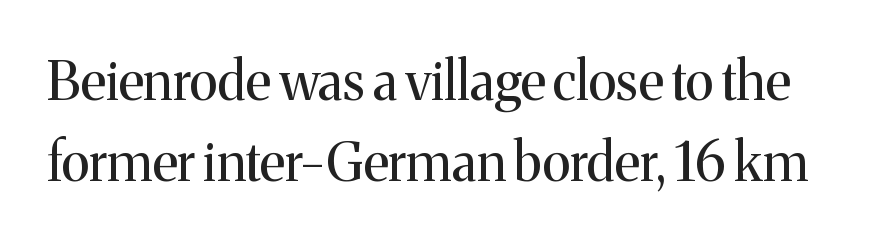
A typesetter would call this leading conventional body-copy spacing. There is no visible air inserted between adjacent glyphs. Does the type have serifs? Yes, each stem ends in a small foot. Stems and bowls with no extra thickness — not bold.
